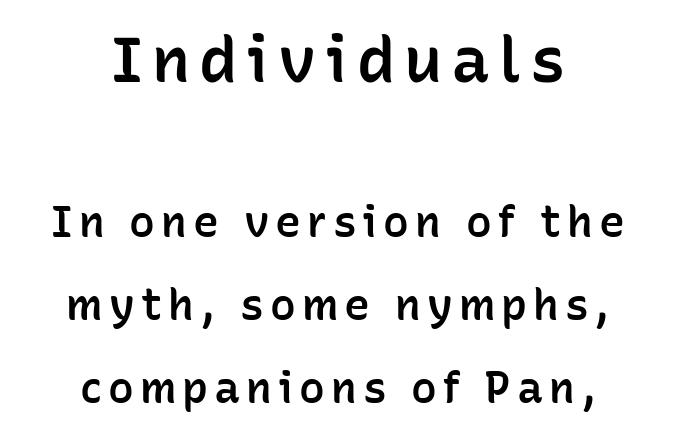
Q: Is the text bold? A: Semi-bold.
Q: Is the text italic (slanted)? A: No, it is upright.
Q: Is the typeface a serif or a sans-serif typeface? A: Sans-serif.
Q: Is the text underlined? A: No.
Q: How is the paragraph aligned? A: Centered.
Q: Is the spacing between lines tight, normal or loose? A: Loose.
Q: Which block of text is set in a larger size, the first (top) or the second (bottom)? A: The first (top) one.
Q: Width (condensed, normal, or wide)? A: Normal.
Q: Stroke contrast? A: Low.
Q: x-height? A: Medium.
Q: Monospaced? A: No.
